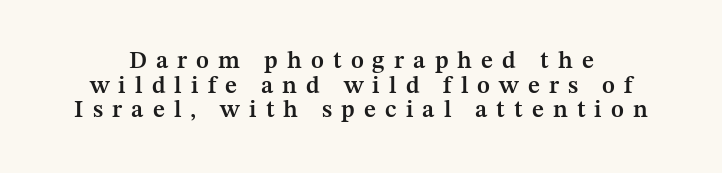
Q: Is the text bold? A: Semi-bold.
Q: Is the text italic (slanted)? A: No, it is upright.
Q: Is the text underlined? A: No.
Q: Is the spacing between letters normal or unusually wide? A: Unusually wide.
Q: Is the spacing between lines tight, normal or loose? A: Tight.
